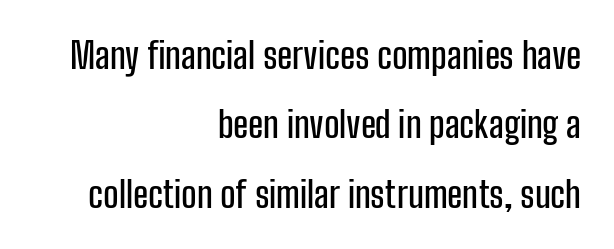
The image shows 36 px condensed sans-serif type, upright; set right-aligned, loose line spacing (1.93x), normal letter spacing, not underlined; low stroke contrast and a medium x-height.
